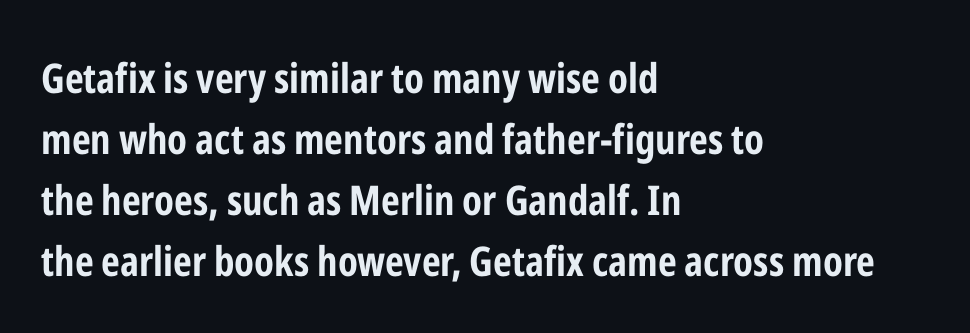
{"serif": "no", "italic": "no", "bold": "yes", "weight": "bold", "width": "condensed", "stroke_contrast": "low", "x_height": "medium", "monospaced": "no", "underline": "no", "align": "left", "line_spacing": "normal", "line_spacing_ratio": 1.49, "letter_spacing": "normal", "letter_spacing_em": 0.0, "glyph_px": 41}
